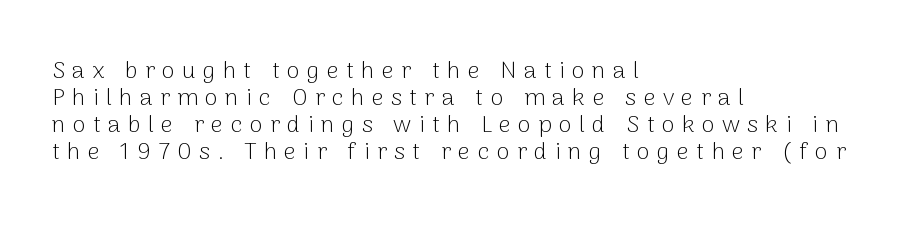
Q: Is the text bold? A: No.
Q: Is the text italic (slanted)? A: No, it is upright.
Q: Is the text underlined? A: No.
Q: How is the paragraph aligned? A: Left-aligned.
Q: Is the spacing between letters normal or unusually wide? A: Unusually wide.
Q: Is the spacing between lines tight, normal or loose? A: Tight.
